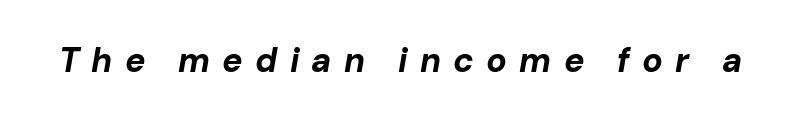
{"italic": "yes", "lean": "right", "slant_degrees": 10, "bold": "yes", "weight": "bold", "width": "normal", "stroke_contrast": "low", "x_height": "medium", "monospaced": "no", "underline": "no", "letter_spacing": "wide", "letter_spacing_em": 0.36, "glyph_px": 34}
